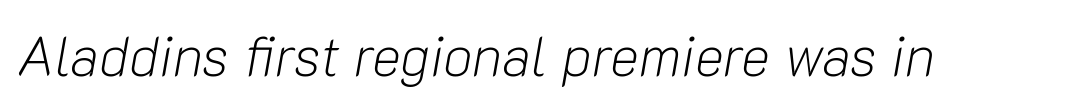
No letter is thick-stroked: the sample isn't bold. The words here are not underlined. Designer's note — italics engaged. These lines are rendered in a variable-pitch font.
